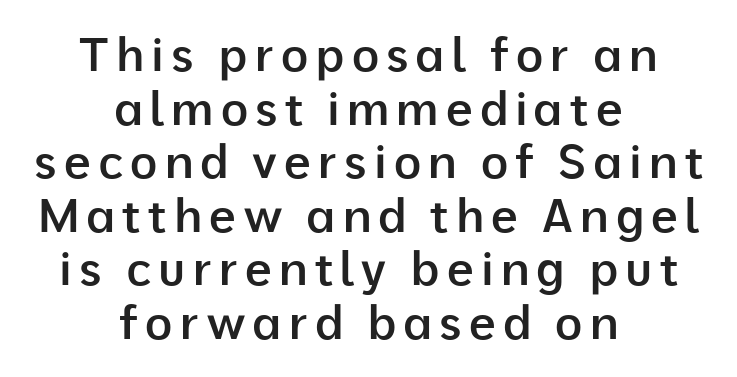
The image shows 47 px semibold sans-serif type, upright; set centered, tight line spacing (1.14x), not underlined; low stroke contrast and a medium x-height.
